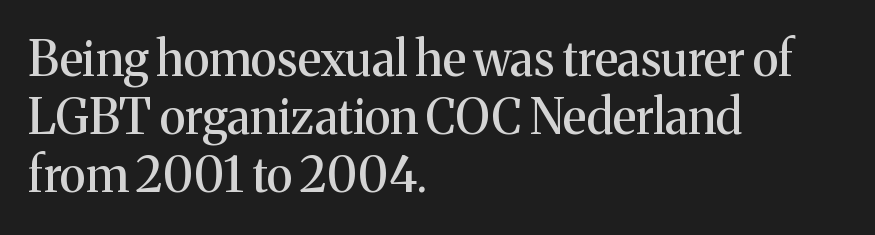
The image shows 48 px serif type, upright; set left-aligned, line spacing 1.21x, normal letter spacing, not underlined; medium stroke contrast and a medium x-height.
